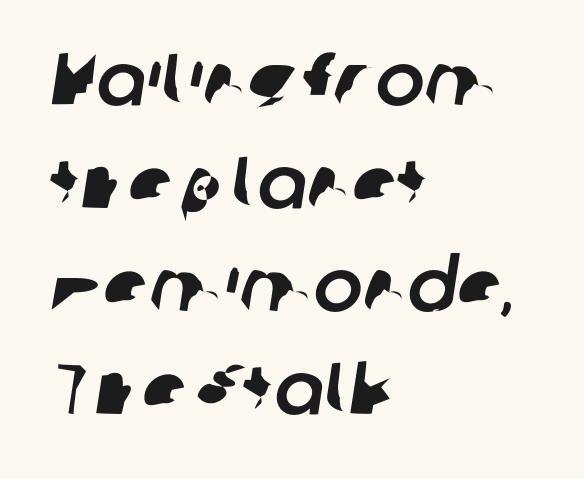
{"serif": "no", "width": "normal", "stroke_contrast": "low", "x_height": "medium", "monospaced": "no", "underline": "no", "align": "left", "line_spacing": "normal", "line_spacing_ratio": 1.41, "letter_spacing": "normal", "letter_spacing_em": 0.0, "glyph_px": 73}
